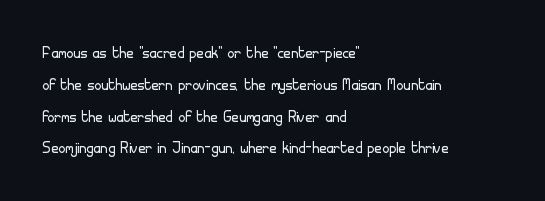
This is not heavy type; no bold has been used. Tracking here is standard; glyphs follow each other at the usual distance. Horizontal bands of white between lines are of average thickness. Underlining? Definitely not there. A student would call this left alignment; a typographer would say flush left, rag right.
